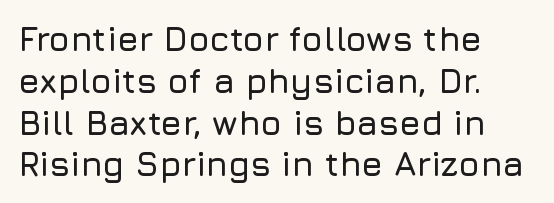
Is this a fixed-width face? No — the glyphs have proportional, varying widths. Serifs: no, the terminals of the letterforms are clean. Inter-character spacing is left at the font's built-in metrics. Designer's note — italics off, roman on.
